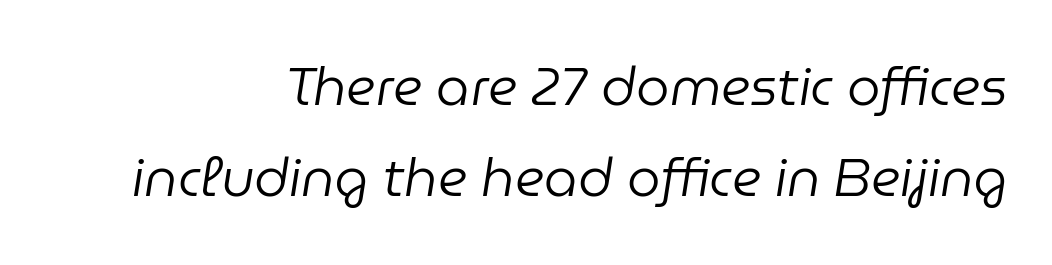
The image shows 53 px regular-weight type, italic (leaning right); set line spacing 1.72x, normal letter spacing, not underlined; low stroke contrast and a medium x-height.
